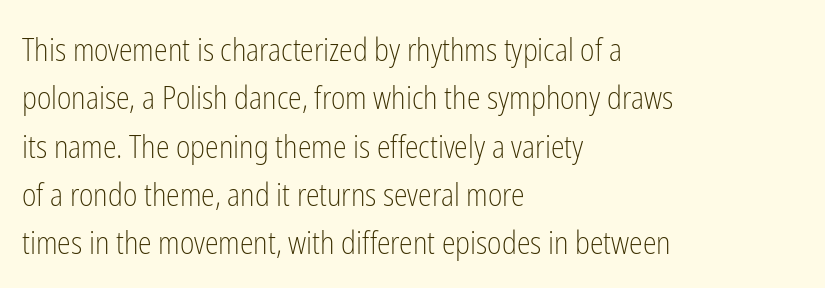
Q: Is the text bold? A: No.
Q: Is the text italic (slanted)? A: No, it is upright.
Q: Is the typeface a serif or a sans-serif typeface? A: Sans-serif.
Q: Is the text underlined? A: No.
Q: How is the paragraph aligned? A: Left-aligned.
Q: Is the spacing between letters normal or unusually wide? A: Normal.
Q: Is the spacing between lines tight, normal or loose? A: Normal.
Q: Width (condensed, normal, or wide)? A: Condensed.
Q: Stroke contrast? A: Low.
Q: x-height? A: Medium.
Q: Monospaced? A: No.
